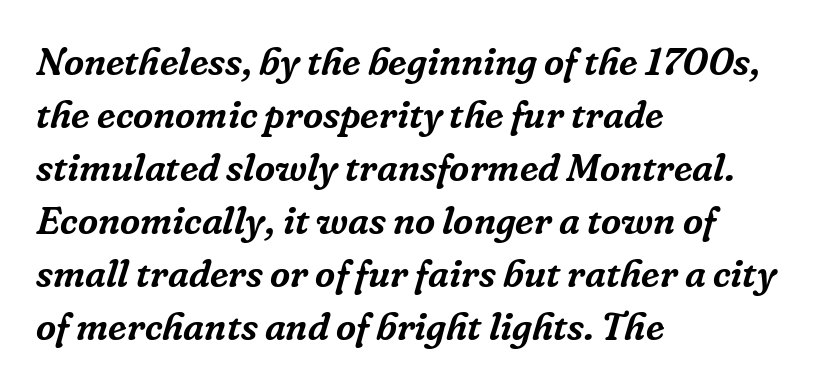
The image shows 39 px serif type, italic (leaning right); set left-aligned, normal line spacing (1.36x), normal letter spacing, not underlined; low stroke contrast and a medium x-height.
